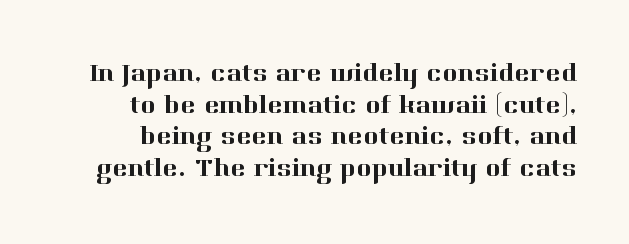
The image shows 26 px text type, upright; set line spacing 1.22x, normal letter spacing, not underlined.
